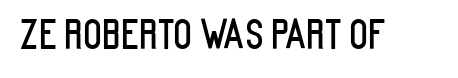
Does the lettering tilt? It doesn't — this is upright. The type family on display is of the sans-serif kind. Honestly, the letter spacing is just normal — you wouldn't notice it. The zone under the glyphs is completely vacant.
